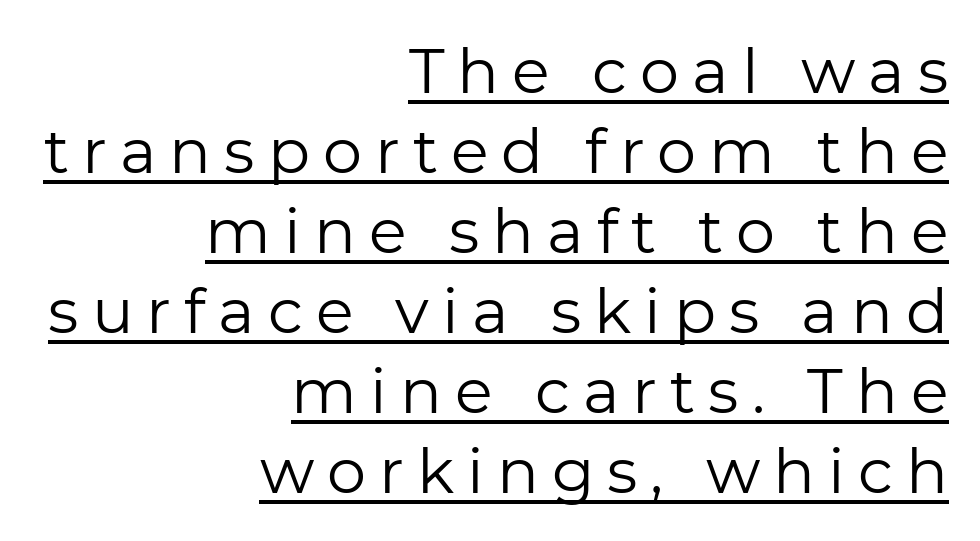
{"serif": "no", "italic": "no", "bold": "no", "weight": "regular", "width": "normal", "stroke_contrast": "low", "x_height": "medium", "monospaced": "no", "underline": "yes", "align": "right", "line_spacing": "normal", "line_spacing_ratio": 1.29, "letter_spacing": "wide", "letter_spacing_em": 0.21, "glyph_px": 62}
